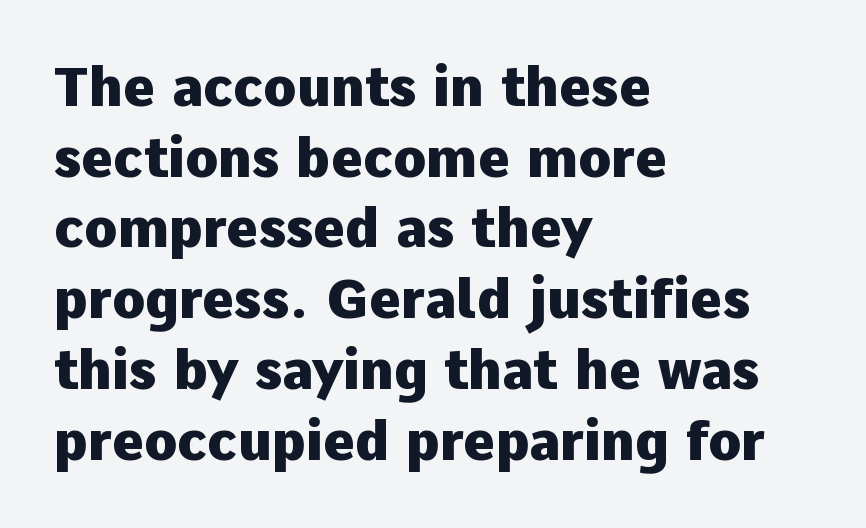
{"serif": "no", "italic": "no", "bold": "yes", "weight": "heavy", "width": "normal", "stroke_contrast": "low", "x_height": "medium", "monospaced": "no", "underline": "no", "align": "left", "line_spacing": "normal", "line_spacing_ratio": 1.31, "letter_spacing": "normal", "letter_spacing_em": 0.0, "glyph_px": 54}
